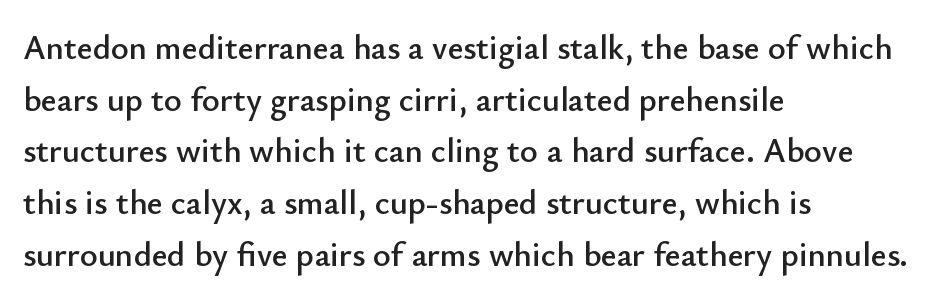
The image shows 34 px sans-serif type, upright; set left-aligned, normal line spacing (1.52x), normal letter spacing, not underlined; low stroke contrast and a small x-height.
